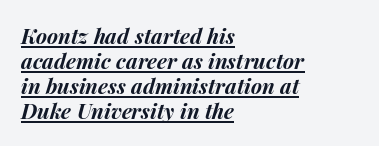
Emphasis is given by a line drawn under the lettering. Does extra space separate the letters? No, they use regular spacing. Emphasis-style slanted type is in use. You'd pick this weight for a headline — it's a proper bold. Line starts are locked; line ends wander.
